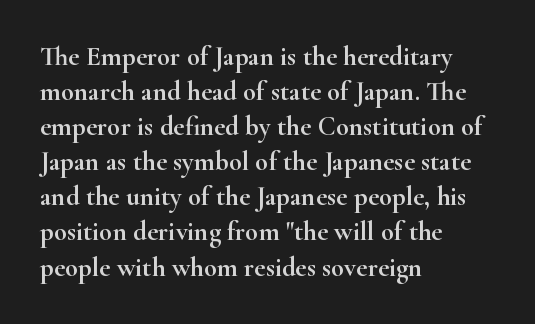
Q: Is the text italic (slanted)? A: No, it is upright.
Q: Is the text underlined? A: No.
Q: How is the paragraph aligned? A: Left-aligned.
Q: Is the spacing between letters normal or unusually wide? A: Normal.
Q: Is the spacing between lines tight, normal or loose? A: Normal.
